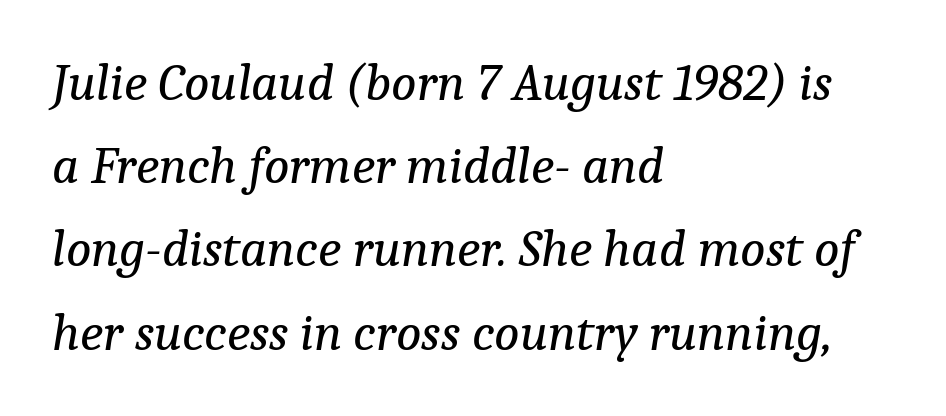
{"serif": "yes", "italic": "yes", "lean": "right", "slant_degrees": 9, "bold": "no", "weight": "regular", "width": "normal", "stroke_contrast": "low", "x_height": "medium", "monospaced": "no", "underline": "no", "align": "left", "line_spacing": "normal", "line_spacing_ratio": 1.57, "letter_spacing": "normal", "letter_spacing_em": 0.0, "glyph_px": 53}
